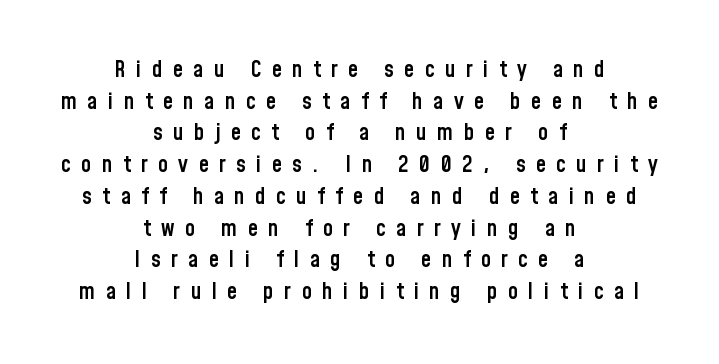
Do the letters lean? They stand straight. Does the copy run flush right? No — it is centered line by line. Baseline-to-baseline distance is the conventional proportion of letter height. Bold? Not quite — semibold, heavier than regular but stopping short. Inter-character spacing is expanded well beyond the font's built-in metrics.
